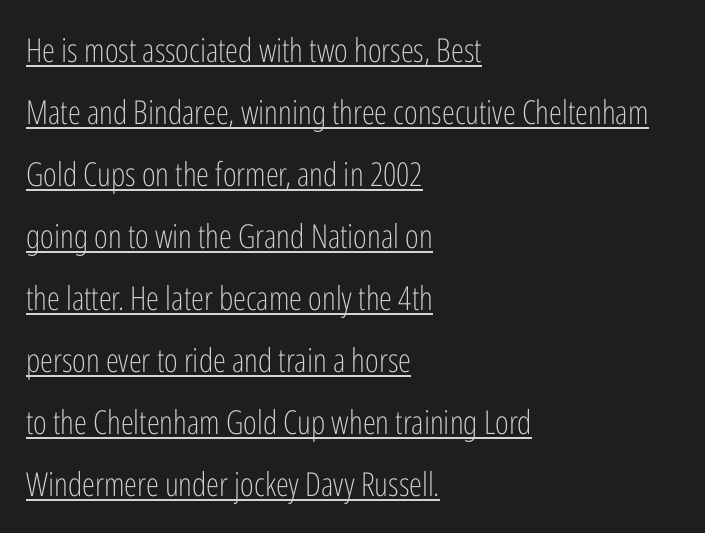
{"serif": "no", "italic": "no", "bold": "no", "weight": "light", "width": "condensed", "stroke_contrast": "low", "x_height": "medium", "monospaced": "no", "underline": "yes", "align": "left", "line_spacing_ratio": 1.88, "letter_spacing": "normal", "letter_spacing_em": 0.0, "glyph_px": 33}
